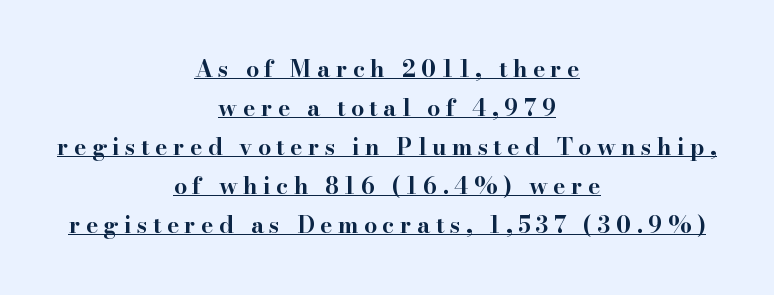
The image shows 23 px bold type, upright; set centered, normal line spacing (1.7x), unusually wide letter spacing (+0.24 em), underlined.
